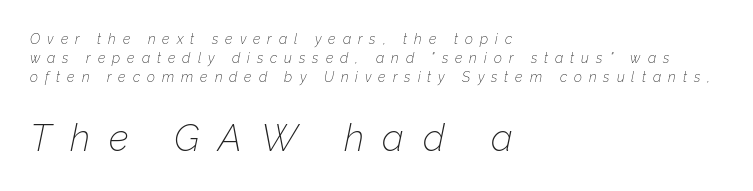
Q: Is the text bold? A: No.
Q: Is the text italic (slanted)? A: Yes, it leans right by about 12 degrees.
Q: Is the text underlined? A: No.
Q: How is the paragraph aligned? A: Left-aligned.
Q: Is the spacing between letters normal or unusually wide? A: Unusually wide.
Q: Is the spacing between lines tight, normal or loose? A: Normal.
Q: Which block of text is set in a larger size, the first (top) or the second (bottom)? A: The second (bottom) one.
Q: Width (condensed, normal, or wide)? A: Normal.
Q: Stroke contrast? A: Low.
Q: x-height? A: Medium.
Q: Monospaced? A: No.
